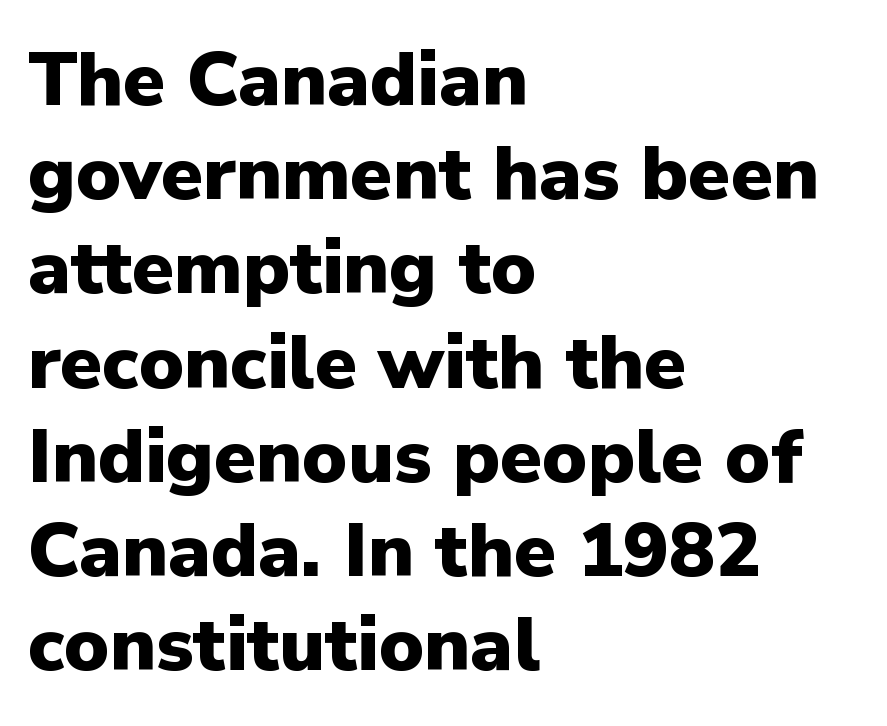
{"serif": "no", "italic": "no", "bold": "yes", "weight": "heavy", "width": "normal", "stroke_contrast": "low", "x_height": "medium", "monospaced": "no", "underline": "no", "align": "left", "line_spacing_ratio": 1.24, "letter_spacing": "normal", "letter_spacing_em": 0.0, "glyph_px": 76}
